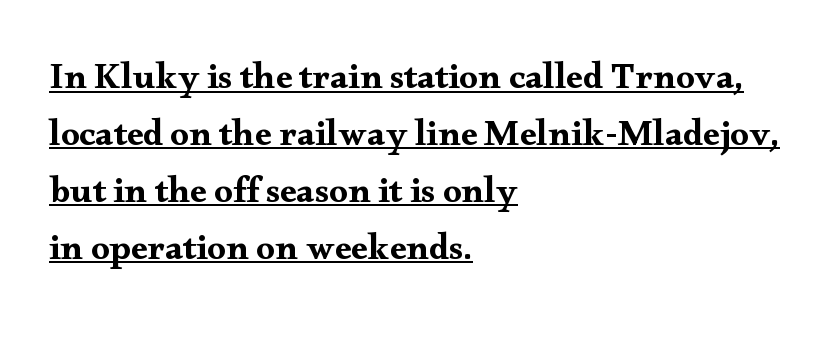
{"serif": "yes", "italic": "no", "width": "wide", "stroke_contrast": "medium", "x_height": "small", "monospaced": "no", "underline": "yes", "align": "left", "line_spacing": "normal", "line_spacing_ratio": 1.54, "letter_spacing": "normal", "letter_spacing_em": 0.0, "glyph_px": 37}
